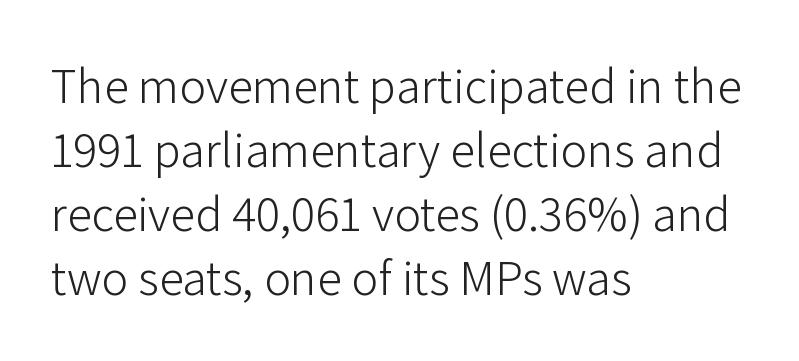
Q: Is the text bold? A: No.
Q: Is the text italic (slanted)? A: No, it is upright.
Q: Is the typeface a serif or a sans-serif typeface? A: Sans-serif.
Q: Is the text underlined? A: No.
Q: How is the paragraph aligned? A: Left-aligned.
Q: Is the spacing between letters normal or unusually wide? A: Normal.
Q: Is the spacing between lines tight, normal or loose? A: Normal.
Q: Width (condensed, normal, or wide)? A: Normal.
Q: Stroke contrast? A: Low.
Q: x-height? A: Medium.
Q: Monospaced? A: No.
